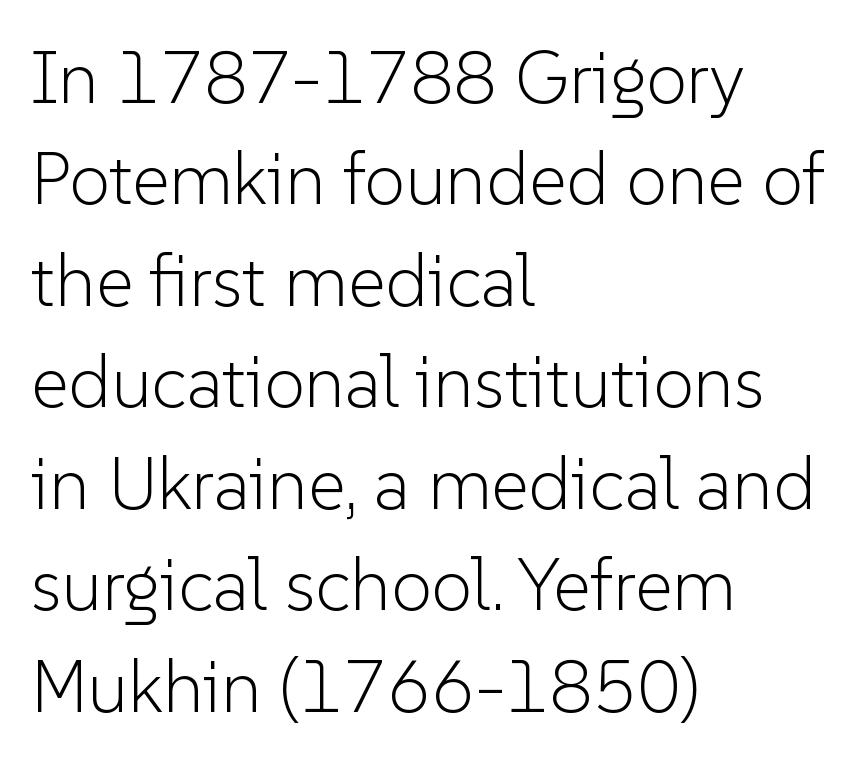
The rendering uses natural spacing where letterforms have individual widths. Stroke terminals: plain, sans-serif. Ink coverage per letter is moderate at most. Leftover space on each line is placed entirely after the last word. Quick note: interline space is typical. Spacing between characters is what you'd get straight out of the box.
